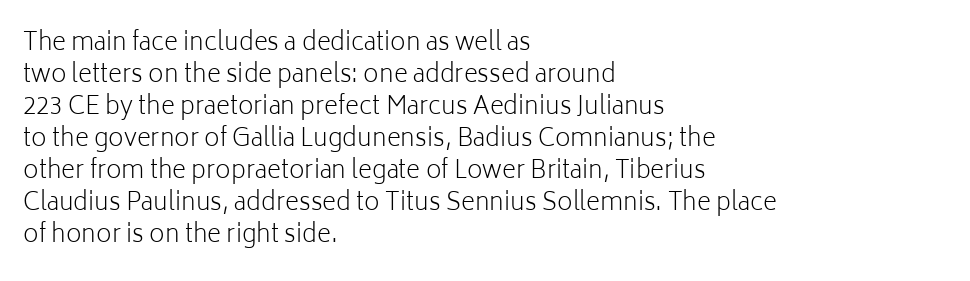
Q: Is the text bold? A: No.
Q: Is the text italic (slanted)? A: No, it is upright.
Q: Is the text underlined? A: No.
Q: How is the paragraph aligned? A: Left-aligned.
Q: Is the spacing between letters normal or unusually wide? A: Normal.
Q: Is the spacing between lines tight, normal or loose? A: Normal.
